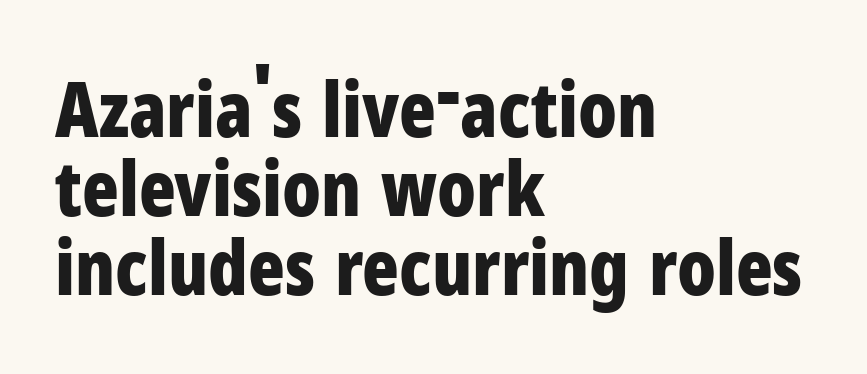
The image shows 76 px bold, condensed sans-serif type, upright; set left-aligned, tight line spacing (1.04x), normal letter spacing, not underlined; low stroke contrast and a medium x-height.
